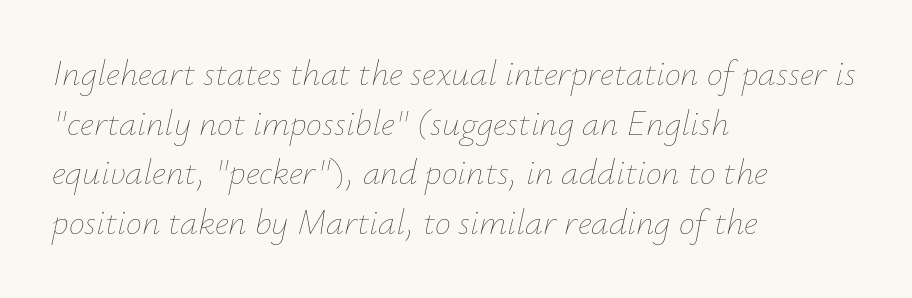
Q: Is the text bold? A: No.
Q: Is the text italic (slanted)? A: Yes, it leans right by about 12 degrees.
Q: Is the text underlined? A: No.
Q: How is the paragraph aligned? A: Left-aligned.
Q: Is the spacing between letters normal or unusually wide? A: Normal.
Q: Is the spacing between lines tight, normal or loose? A: Normal.
Q: Width (condensed, normal, or wide)? A: Normal.
Q: Stroke contrast? A: Low.
Q: x-height? A: Small.
Q: Monospaced? A: No.
